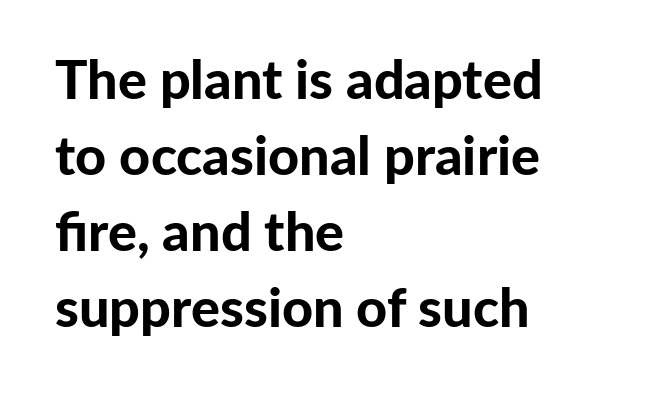
{"serif": "no", "italic": "no", "bold": "yes", "weight": "bold", "width": "normal", "stroke_contrast": "low", "x_height": "medium", "monospaced": "no", "underline": "no", "align": "left", "line_spacing": "normal", "line_spacing_ratio": 1.41, "letter_spacing": "normal", "letter_spacing_em": 0.0, "glyph_px": 54}
